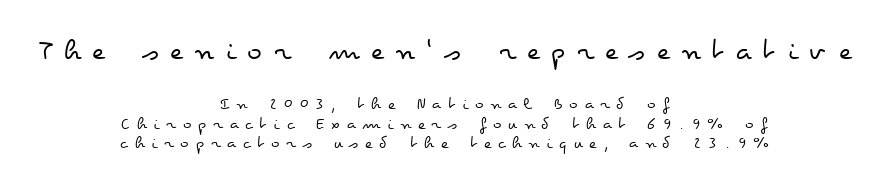
The paragraph shown floats in the horizontal middle. The line texture is sparse and dotted thanks to wide tracking. You can tell it's not italic because the verticals are truly vertical. The more generous point size was reserved for the upper chunk.
